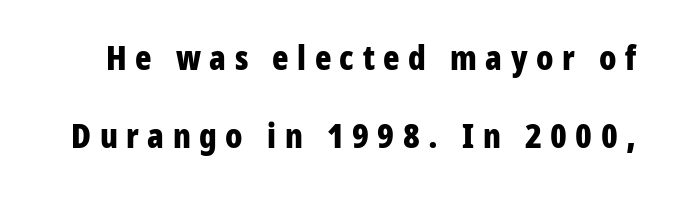
The glyphs are unaccompanied by any horizontal stroke below them. You could not count columns in this text — the font is proportionally spaced. Stroke thickness is high; the sample reads as a true bold. The type family on display is of the sans-serif kind. This sample uses expanded letter spacing, leaving extra air between glyphs. Honestly, the rows look like they've been pulled way apart.
